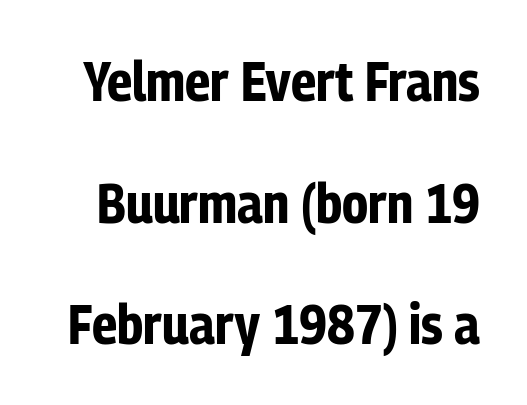
Q: Is the text bold? A: Yes.
Q: Is the text italic (slanted)? A: No, it is upright.
Q: Is the typeface a serif or a sans-serif typeface? A: Sans-serif.
Q: Is the text underlined? A: No.
Q: Is the spacing between letters normal or unusually wide? A: Normal.
Q: Is the spacing between lines tight, normal or loose? A: Loose.
Q: Width (condensed, normal, or wide)? A: Condensed.
Q: Stroke contrast? A: Low.
Q: x-height? A: Medium.
Q: Monospaced? A: No.
